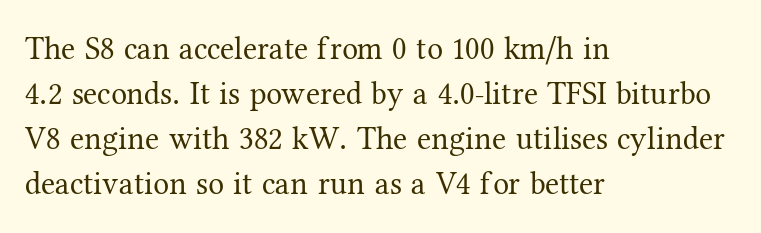
The typesetter chose a ragged-right arrangement here. Evenly set lines give the paragraph a standard silhouette. The type sits square on the baseline with zero lean. Characters follow at the spacing the type designer built in. The rendering uses natural spacing where letterforms have individual widths.
